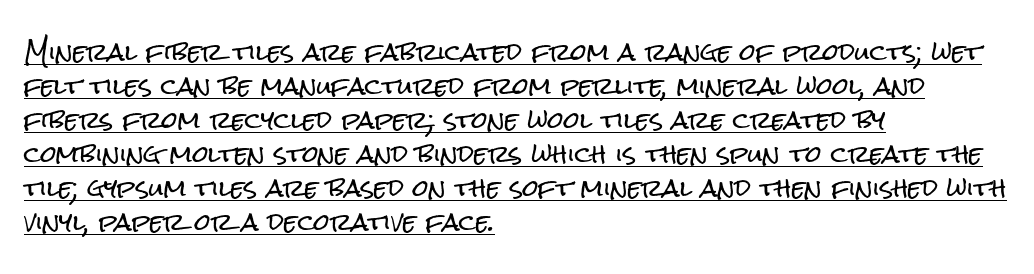
This sample keeps an unexceptional amount of space between lines. A roman cut, with each character standing at attention. A baseline rule has been typeset under these characters. Horizontal alignment here is leftward, the default for most running prose. The type is set solid horizontally, with unmodified tracking.
